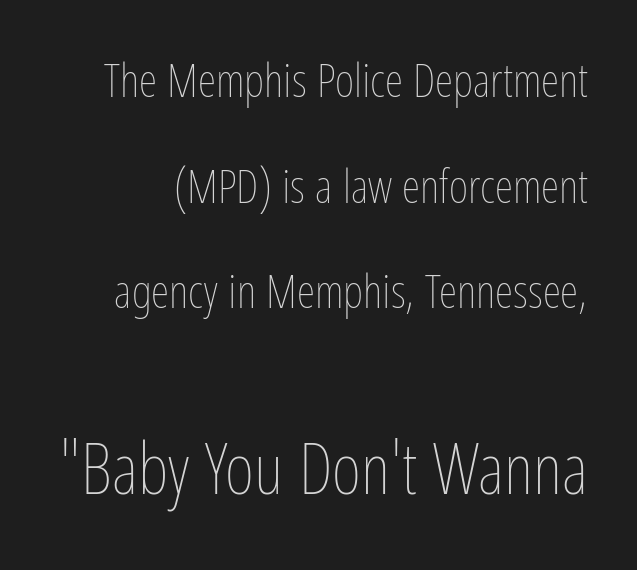
The vertical gap from one line to the next is large. Note the varied advance widths — an 'i' is clearly narrower than an 'm'. Weight: in the light-to-regular range. Look at the tracking — it's just the regular setting, nothing added.
